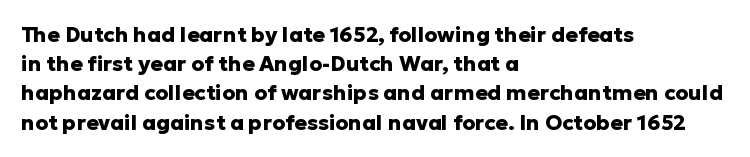
{"italic": "no", "bold": "yes", "underline": "no", "align": "left", "line_spacing": "normal", "line_spacing_ratio": 1.39, "letter_spacing": "normal", "letter_spacing_em": 0.0, "glyph_px": 21}
